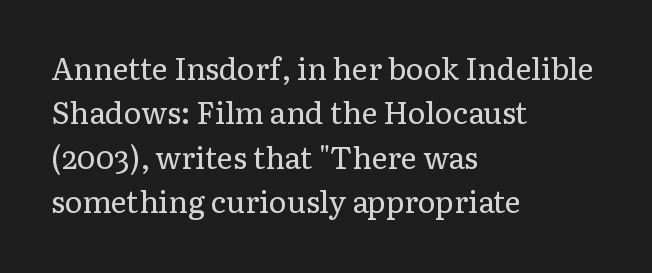
The image shows 30 px regular-weight serif type, upright; set left-aligned, normal line spacing (1.48x), normal letter spacing, not underlined; low stroke contrast and a medium x-height.
